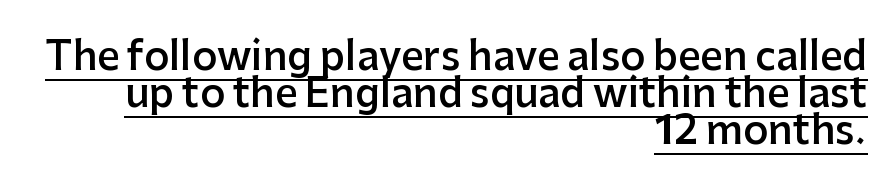
The lines in this sample share a right terminus and differ only in where they begin. Caption: semibold face, moderately heavy strokes. Does extra space separate the letters? No, they use regular spacing. Ordinary non-slanted type is in use. Looks like regular typesetting: each glyph gets only the width it needs.
